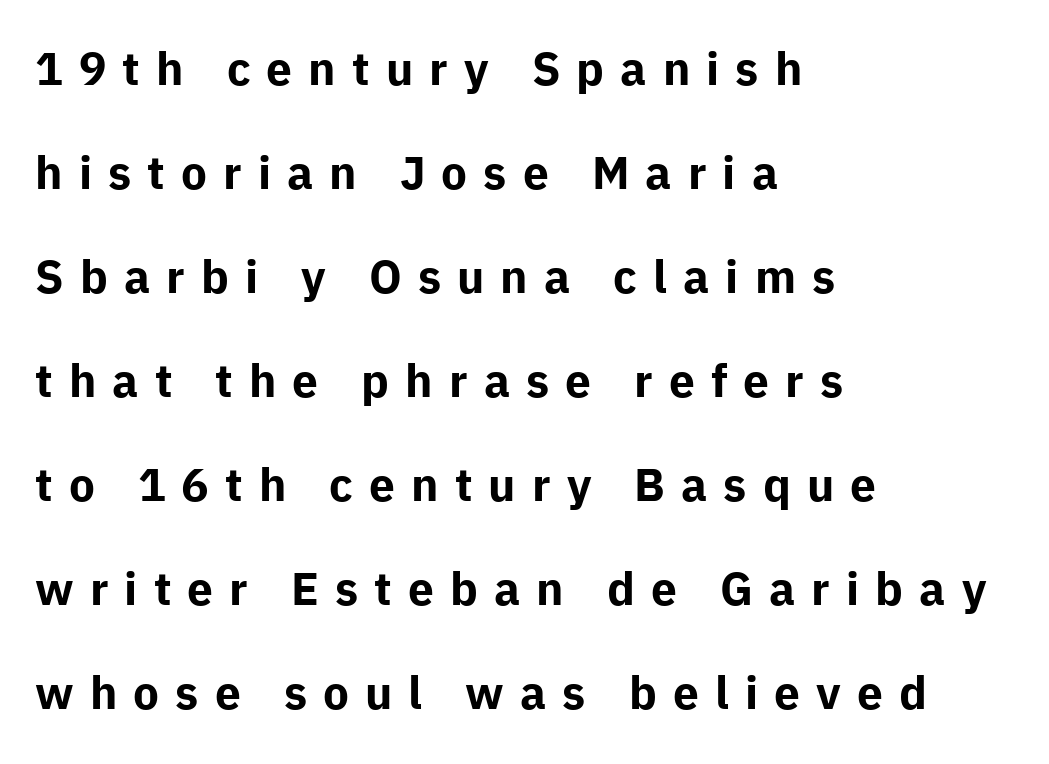
You could fit nearly another row in the gap between these rows. The rendering inserts visible extra space after every character. Notice how the stems are strictly vertical — no italics here. The typeface chosen for these lines omits serifs. This rendering features lettering with no underline.
